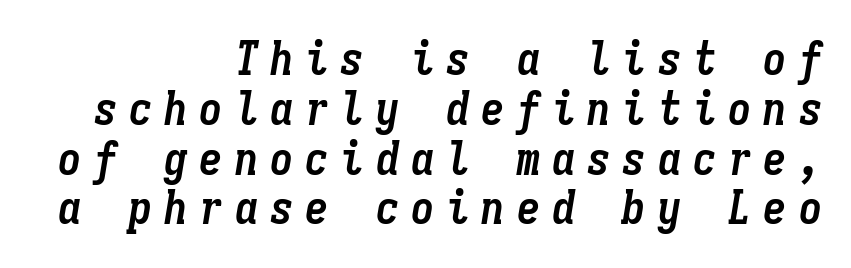
Q: Is the text bold? A: Yes.
Q: Is the text italic (slanted)? A: Yes, it leans right by about 9 degrees.
Q: Is the text underlined? A: No.
Q: How is the paragraph aligned? A: Right-aligned.
Q: Is the spacing between letters normal or unusually wide? A: Unusually wide.
Q: Is the spacing between lines tight, normal or loose? A: Tight.
Q: Width (condensed, normal, or wide)? A: Condensed.
Q: Stroke contrast? A: Low.
Q: x-height? A: Medium.
Q: Monospaced? A: Yes.
